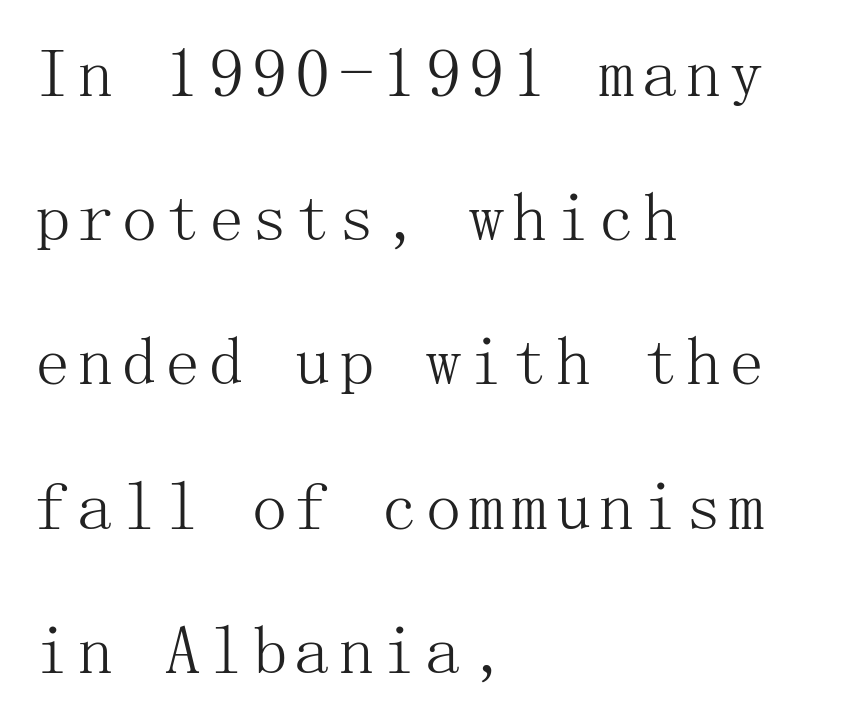
Q: Is the text bold? A: No.
Q: Is the text italic (slanted)? A: No, it is upright.
Q: Is the typeface a serif or a sans-serif typeface? A: Serif.
Q: Is the text underlined? A: No.
Q: How is the paragraph aligned? A: Left-aligned.
Q: Is the spacing between lines tight, normal or loose? A: Loose.
Q: Width (condensed, normal, or wide)? A: Normal.
Q: Stroke contrast? A: Medium.
Q: x-height? A: Medium.
